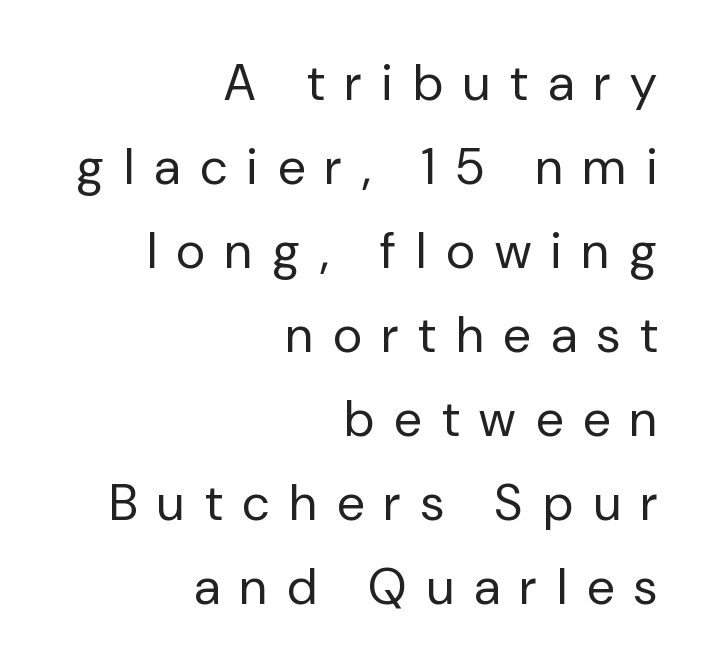
The image shows 50 px regular-weight sans-serif type, upright; set right-aligned, normal line spacing (1.68x), unusually wide letter spacing (+0.41 em), not underlined; low stroke contrast and a medium x-height.
